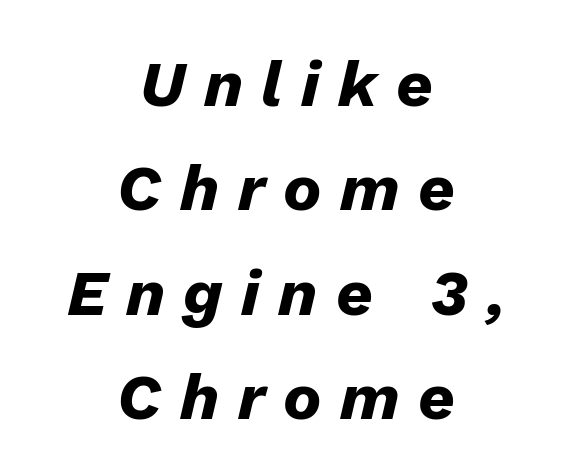
Short and long lines alike share a common midpoint. Any mark beneath the type? The region is blank. Leading: standard. The tracking jumps out immediately: characters are airy and widely separated. Notice how the stems are inclined rather than vertical — that's the hallmark of italics. A dark, heavy texture on the line: the type is bold.
